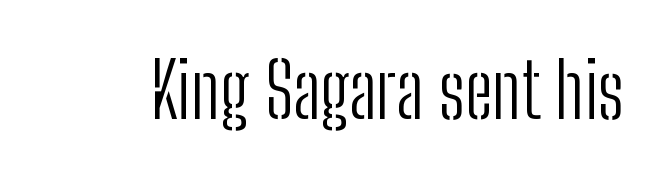
The gaps between neighbouring characters are ordinary and unremarkable. Posture: upright roman. The strokes are not fattened; the text isn't bold. Underlining? Definitely not there.
